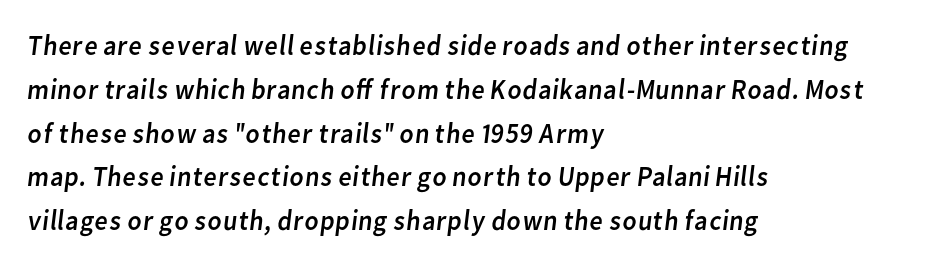
Stroke terminals: plain, sans-serif. Has an underline been added? It has not. Varying glyph widths throughout — classic text-font behaviour. Whoever set this chose a conventional vertical rhythm.
